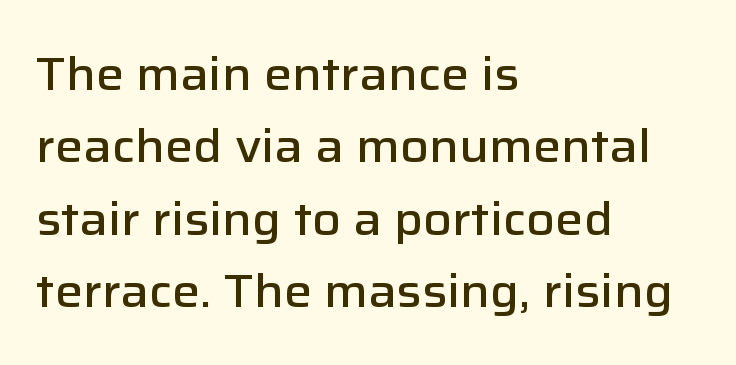
{"serif": "no", "italic": "no", "bold": "semi", "weight": "semibold", "width": "normal", "stroke_contrast": "low", "x_height": "medium", "monospaced": "no", "underline": "no", "align": "left", "line_spacing": "normal", "line_spacing_ratio": 1.54, "letter_spacing": "normal", "letter_spacing_em": 0.0, "glyph_px": 47}
